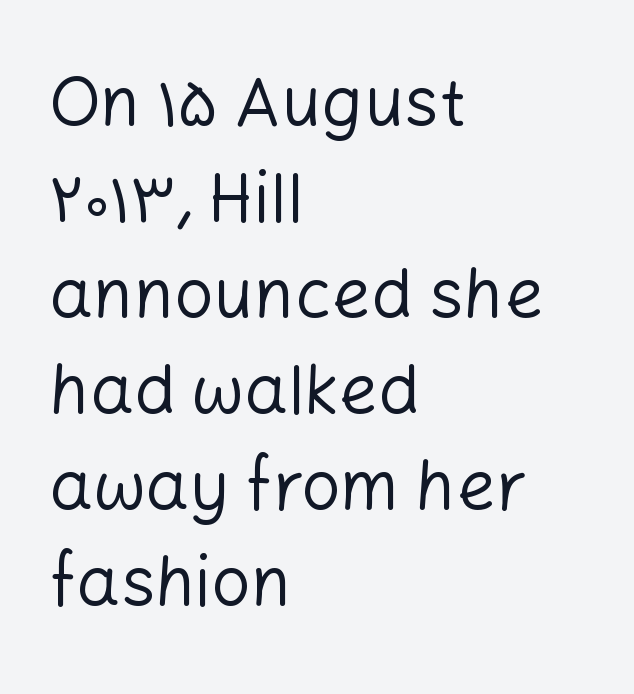
{"serif": "no", "italic": "no", "bold": "no", "weight": "regular", "width": "normal", "stroke_contrast": "low", "x_height": "medium", "monospaced": "no", "underline": "no", "align": "left", "line_spacing": "normal", "line_spacing_ratio": 1.39, "letter_spacing": "normal", "letter_spacing_em": 0.0, "glyph_px": 69}
